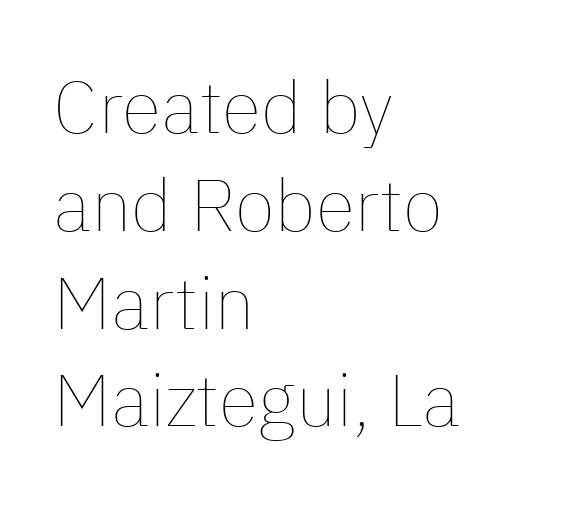
Q: Is the text bold? A: No.
Q: Is the text italic (slanted)? A: No, it is upright.
Q: Is the text underlined? A: No.
Q: How is the paragraph aligned? A: Left-aligned.
Q: Is the spacing between letters normal or unusually wide? A: Normal.
Q: Is the spacing between lines tight, normal or loose? A: Normal.
Q: Width (condensed, normal, or wide)? A: Normal.
Q: Stroke contrast? A: Low.
Q: x-height? A: Medium.
Q: Monospaced? A: No.
